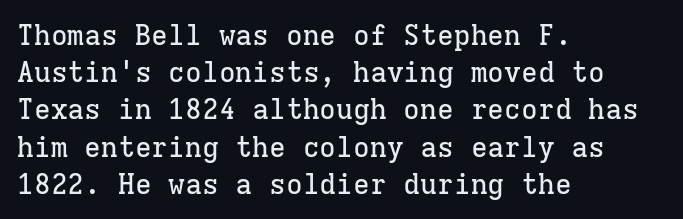
Each row of text sits above clean, open space. Here the glyphs are tracked normally, forming tight word shapes. The glyphs in this specimen are seriffed. Style check: upright.
